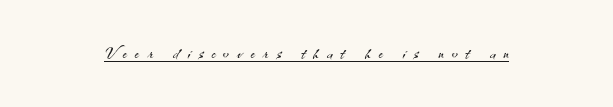
The image shows 22 px text type; set unusually wide letter spacing (+0.38 em), underlined.
